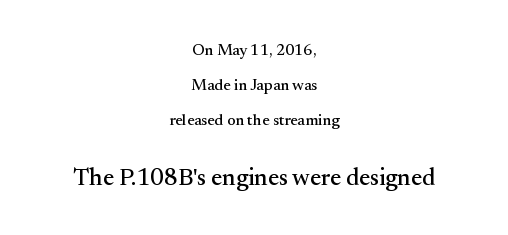
The image shows 24 px text type, upright; set centered, loose line spacing (2.18x), normal letter spacing, not underlined; the second (bottom) block is 1.5x larger.
